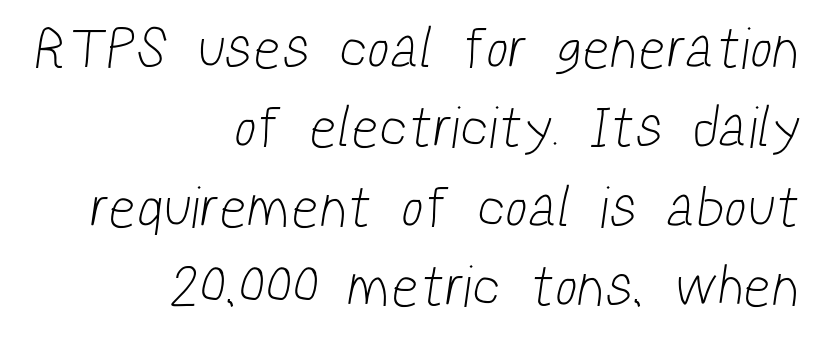
{"serif": "no", "bold": "no", "weight": "light", "width": "condensed", "stroke_contrast": "low", "x_height": "medium", "monospaced": "no", "underline": "no", "align": "right", "line_spacing": "normal", "line_spacing_ratio": 1.37, "glyph_px": 58}
